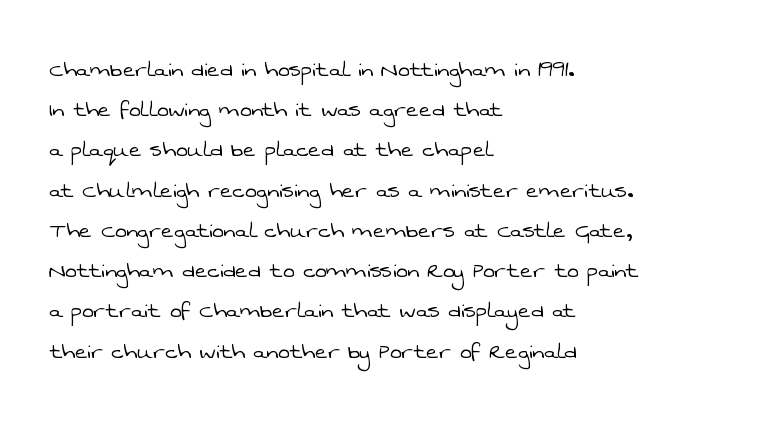
The image shows 27 px text type; set left-aligned, normal line spacing (1.49x), normal letter spacing, not underlined.
